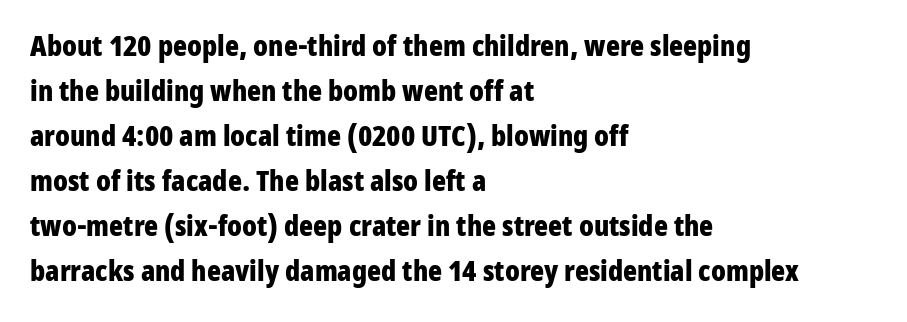
{"serif": "no", "italic": "no", "bold": "yes", "weight": "bold", "width": "condensed", "stroke_contrast": "low", "x_height": "medium", "monospaced": "no", "underline": "no", "align": "left", "line_spacing": "normal", "line_spacing_ratio": 1.55, "letter_spacing": "normal", "letter_spacing_em": 0.0, "glyph_px": 29}
